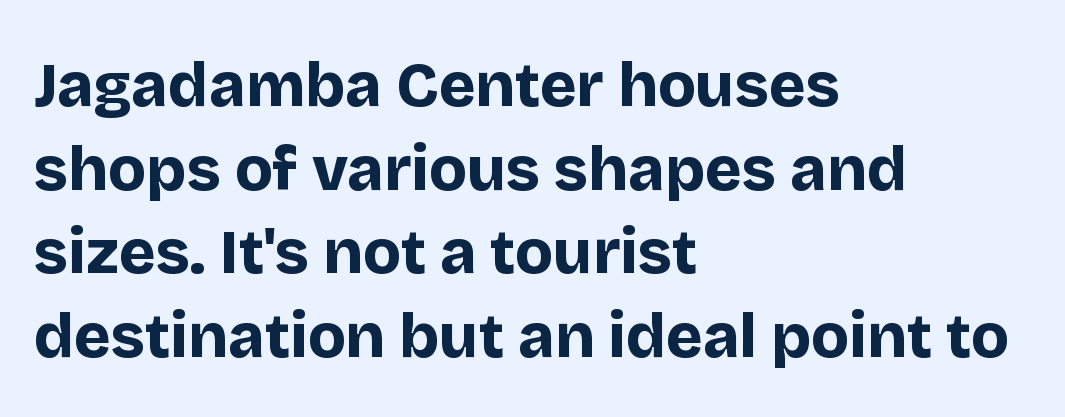
{"serif": "no", "italic": "no", "bold": "yes", "weight": "bold", "width": "normal", "stroke_contrast": "low", "x_height": "large", "monospaced": "no", "underline": "no", "align": "left", "line_spacing": "normal", "line_spacing_ratio": 1.35, "letter_spacing": "normal", "letter_spacing_em": 0.0, "glyph_px": 62}
